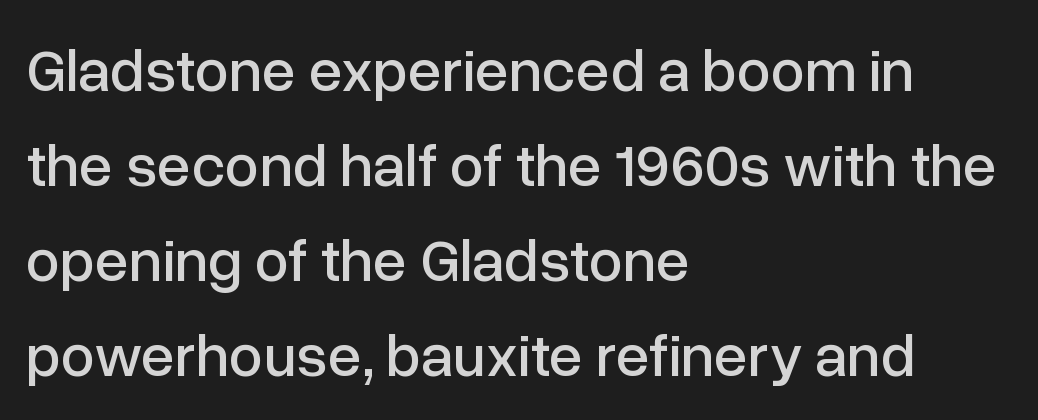
Glance below the letters and you will spot only blank space. The letters advance in unequal steps, a hallmark of proportional type. Regarding leading, the lines here are spaced in the standard way. This rendering uses left alignment, leaving the right contour irregular.
